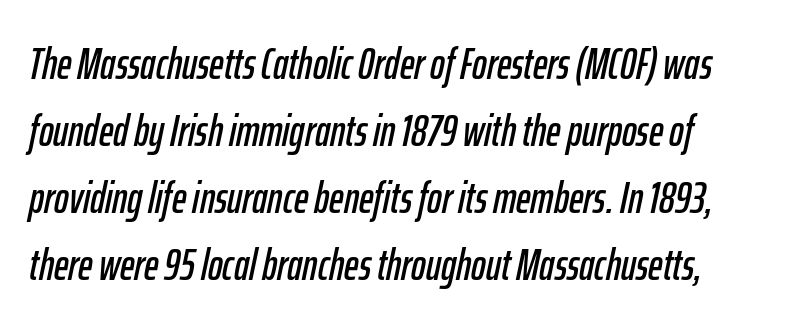
This sample has the flowing, uneven cadence of proportional lettering. The area under the type is left untouched. The face used here has a pronounced slope to its letters. Caption: multi-line text, flush left, ragged right.
